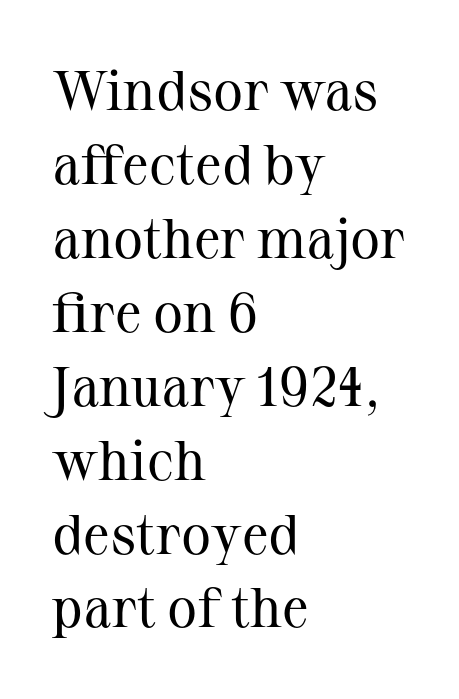
Q: Is the text bold? A: No.
Q: Is the text italic (slanted)? A: No, it is upright.
Q: Is the typeface a serif or a sans-serif typeface? A: Serif.
Q: Is the text underlined? A: No.
Q: How is the paragraph aligned? A: Left-aligned.
Q: Is the spacing between letters normal or unusually wide? A: Normal.
Q: Is the spacing between lines tight, normal or loose? A: Normal.
Q: Width (condensed, normal, or wide)? A: Normal.
Q: Stroke contrast? A: Medium.
Q: x-height? A: Medium.
Q: Monospaced? A: No.
